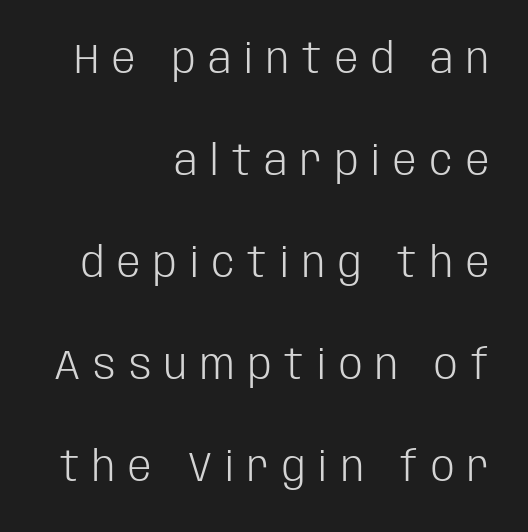
{"serif": "no", "italic": "no", "bold": "no", "weight": "light", "width": "condensed", "stroke_contrast": "low", "x_height": "large", "monospaced": "no", "underline": "no", "align": "right", "line_spacing": "loose", "line_spacing_ratio": 2.43, "letter_spacing": "wide", "letter_spacing_em": 0.31, "glyph_px": 42}
